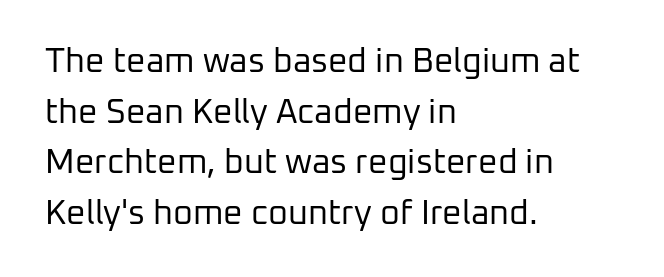
Beneath every word, the page is bare. The lines sit at an ordinary, default distance from one another. Think of a printed novel: that variable character pitch is what you see here. Observe the absence of serifs on each vertical stroke in this sample. Students, note that the glyphs here touch the page at normal intervals.
